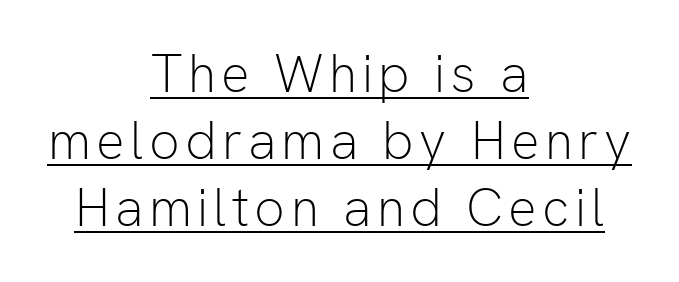
The typesetter chose a symmetrical, centered arrangement here. Think of a printed novel: that variable character pitch is what you see here. Look at the bottom of the vertical strokes: they stop flat, with no serifs. Compared with a typical body face, this is equally light or lighter still. Vertically, the passage feels balanced, rows spaced as you'd expect.
